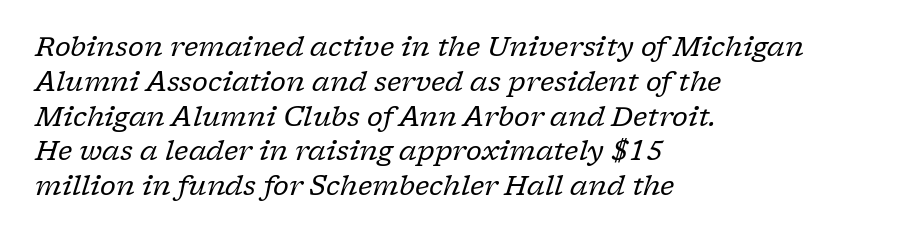
The image shows 27 px text type, italic (leaning right); set left-aligned, normal line spacing (1.29x), normal letter spacing, not underlined.
